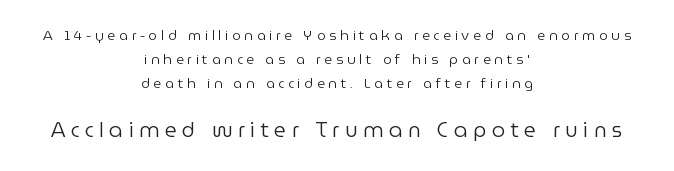
The image shows 21 px text type, upright; set centered, line spacing 1.73x, unusually wide letter spacing (+0.26 em), not underlined; the second (bottom) block is 1.5x larger.
